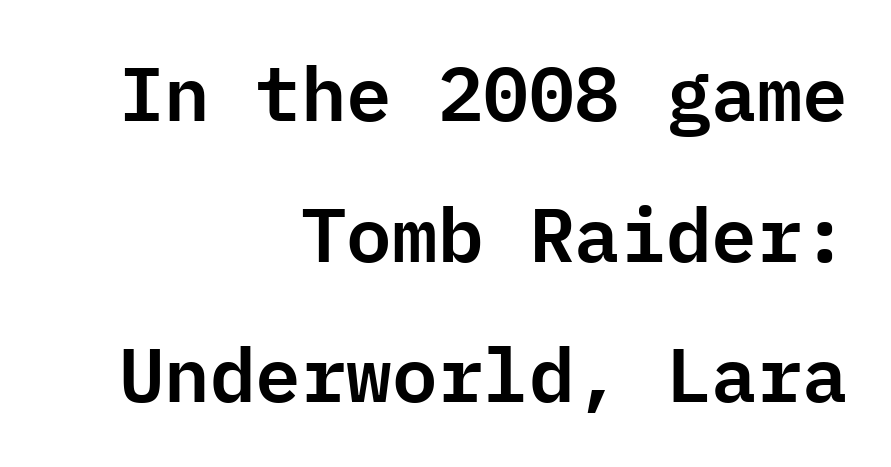
Q: Is the text italic (slanted)? A: No, it is upright.
Q: Is the typeface a serif or a sans-serif typeface? A: Sans-serif.
Q: Is the text underlined? A: No.
Q: How is the paragraph aligned? A: Right-aligned.
Q: Is the spacing between letters normal or unusually wide? A: Normal.
Q: Width (condensed, normal, or wide)? A: Normal.
Q: Stroke contrast? A: Low.
Q: x-height? A: Medium.
Q: Monospaced? A: Yes.
